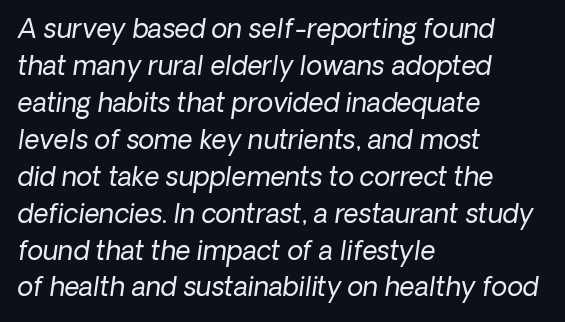
Q: Is the text bold? A: No.
Q: Is the text underlined? A: No.
Q: How is the paragraph aligned? A: Left-aligned.
Q: Is the spacing between letters normal or unusually wide? A: Normal.
Q: Is the spacing between lines tight, normal or loose? A: Normal.
